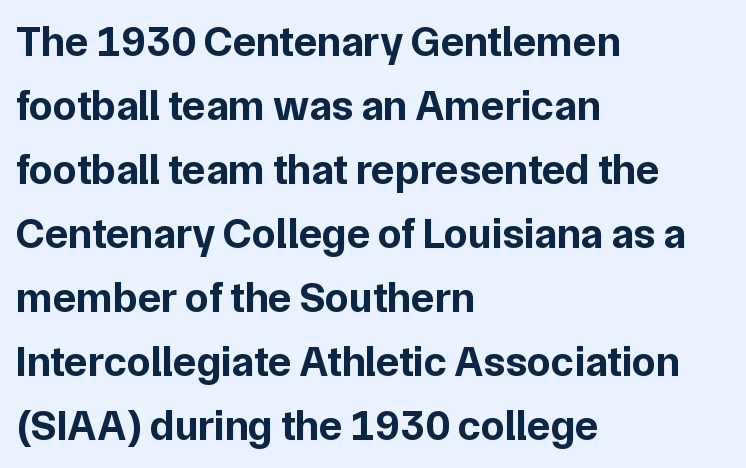
Letter spacing: default. Evenly set lines give the paragraph a standard silhouette. The face used here has the dense, thick strokes of a bold. Unlike a traditional serif, this face leaves its strokes unadorned.
